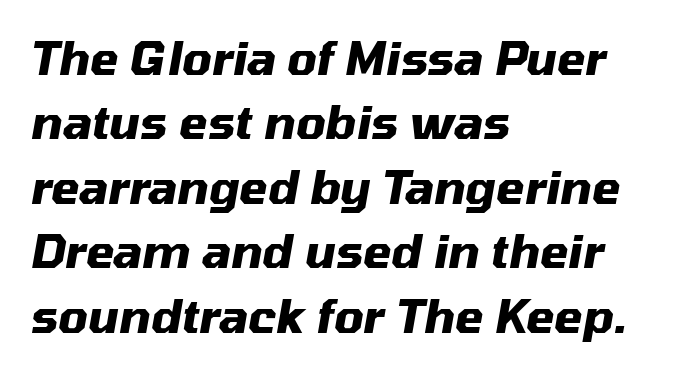
Q: Is the text bold? A: Yes.
Q: Is the text italic (slanted)? A: Yes, it leans right by about 10 degrees.
Q: Is the text underlined? A: No.
Q: How is the paragraph aligned? A: Left-aligned.
Q: Is the spacing between letters normal or unusually wide? A: Normal.
Q: Is the spacing between lines tight, normal or loose? A: Normal.
Q: Width (condensed, normal, or wide)? A: Normal.
Q: Stroke contrast? A: Medium.
Q: x-height? A: Medium.
Q: Monospaced? A: No.
